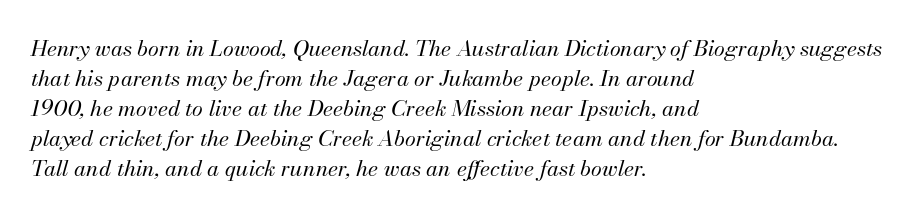
The image shows 22 px text type, italic (leaning right); set left-aligned, normal line spacing (1.36x), normal letter spacing, not underlined.
